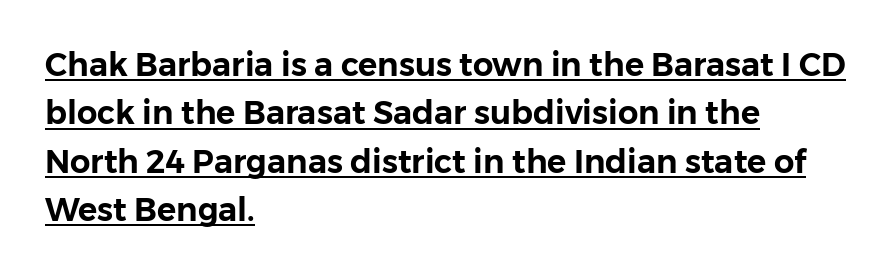
{"serif": "no", "italic": "no", "width": "normal", "stroke_contrast": "low", "x_height": "medium", "monospaced": "no", "underline": "yes", "align": "left", "line_spacing": "normal", "line_spacing_ratio": 1.51, "letter_spacing": "normal", "letter_spacing_em": 0.0, "glyph_px": 32}
